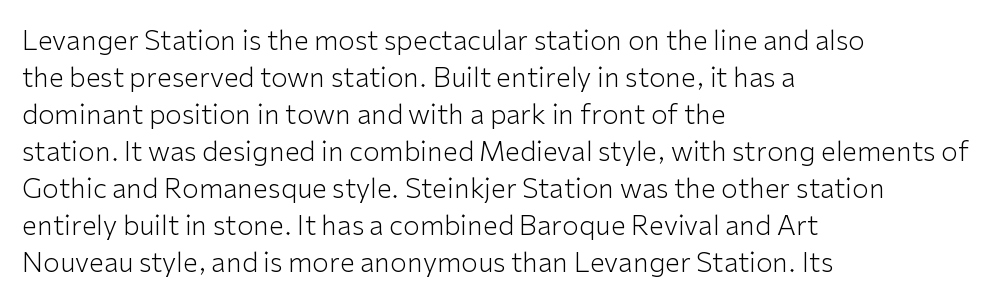
Q: Is the text bold? A: No.
Q: Is the text italic (slanted)? A: No, it is upright.
Q: Is the text underlined? A: No.
Q: How is the paragraph aligned? A: Left-aligned.
Q: Is the spacing between letters normal or unusually wide? A: Normal.
Q: Is the spacing between lines tight, normal or loose? A: Normal.
